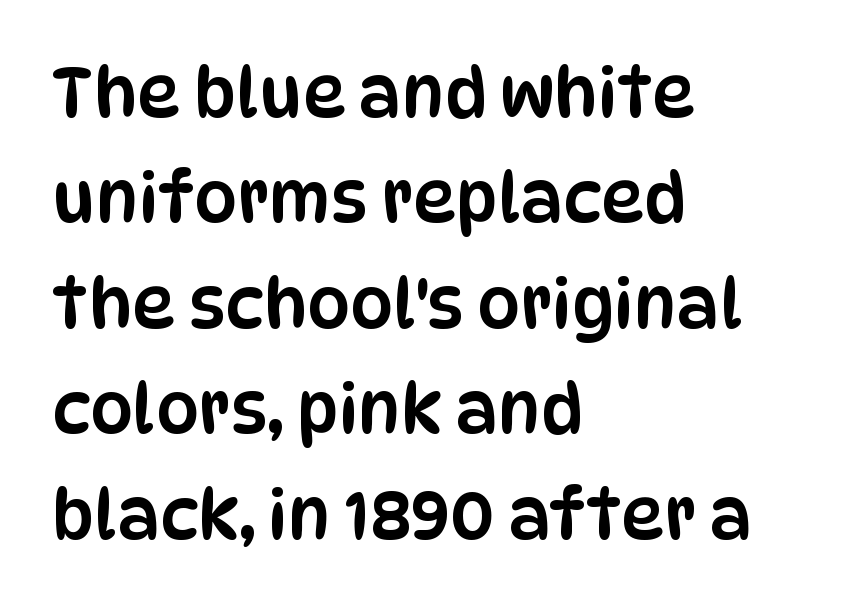
{"serif": "no", "italic": "no", "width": "condensed", "stroke_contrast": "low", "x_height": "large", "monospaced": "no", "underline": "no", "align": "left", "line_spacing": "normal", "line_spacing_ratio": 1.55, "letter_spacing": "normal", "letter_spacing_em": 0.0, "glyph_px": 68}
